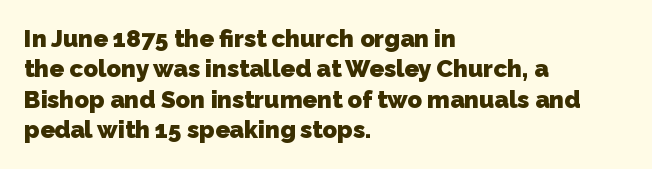
{"bold": "yes", "underline": "no", "align": "left", "line_spacing": "normal", "line_spacing_ratio": 1.27, "letter_spacing": "normal", "letter_spacing_em": 0.0, "glyph_px": 24}
